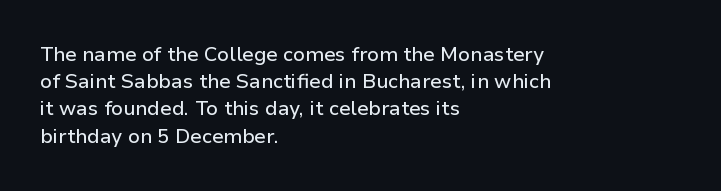
{"italic": "no", "underline": "no", "align": "left", "line_spacing": "normal", "line_spacing_ratio": 1.36, "letter_spacing": "normal", "letter_spacing_em": 0.0, "glyph_px": 20}
